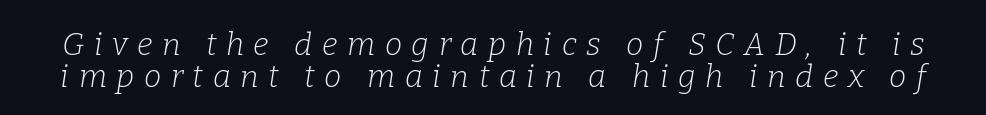
Q: Is the text bold? A: No.
Q: Is the text italic (slanted)? A: Yes, it leans right by about 9 degrees.
Q: Is the typeface a serif or a sans-serif typeface? A: Serif.
Q: Is the text underlined? A: No.
Q: Is the spacing between letters normal or unusually wide? A: Unusually wide.
Q: Is the spacing between lines tight, normal or loose? A: Tight.
Q: Width (condensed, normal, or wide)? A: Normal.
Q: Stroke contrast? A: Low.
Q: x-height? A: Medium.
Q: Monospaced? A: No.
